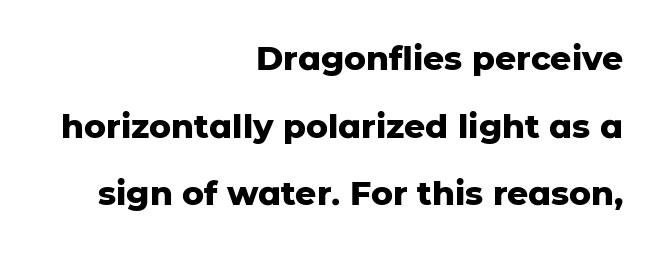
Q: Is the text bold? A: Yes.
Q: Is the text italic (slanted)? A: No, it is upright.
Q: Is the typeface a serif or a sans-serif typeface? A: Sans-serif.
Q: Is the text underlined? A: No.
Q: How is the paragraph aligned? A: Right-aligned.
Q: Is the spacing between letters normal or unusually wide? A: Normal.
Q: Is the spacing between lines tight, normal or loose? A: Loose.
Q: Width (condensed, normal, or wide)? A: Normal.
Q: Stroke contrast? A: Low.
Q: x-height? A: Medium.
Q: Monospaced? A: No.
